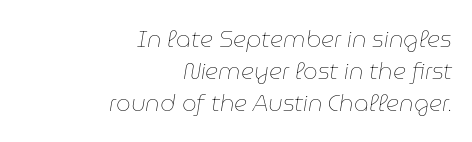
{"italic": "yes", "lean": "right", "slant_degrees": 9, "bold": "no", "underline": "no", "align": "right", "line_spacing": "normal", "line_spacing_ratio": 1.39, "letter_spacing": "normal", "letter_spacing_em": 0.0, "glyph_px": 23}
